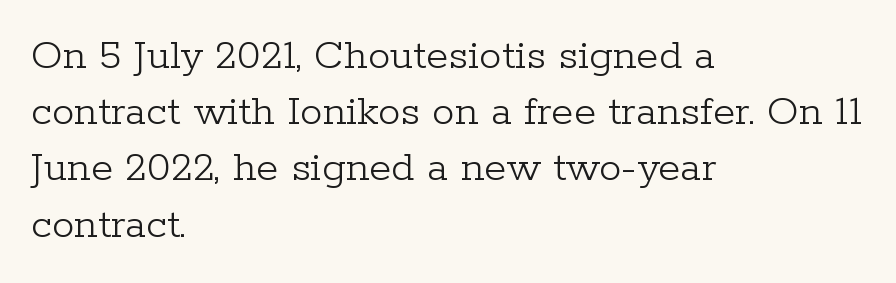
Q: Is the text bold? A: No.
Q: Is the text italic (slanted)? A: No, it is upright.
Q: Is the typeface a serif or a sans-serif typeface? A: Serif.
Q: Is the text underlined? A: No.
Q: How is the paragraph aligned? A: Left-aligned.
Q: Is the spacing between letters normal or unusually wide? A: Normal.
Q: Is the spacing between lines tight, normal or loose? A: Normal.
Q: Width (condensed, normal, or wide)? A: Normal.
Q: Stroke contrast? A: Low.
Q: x-height? A: Medium.
Q: Monospaced? A: No.
